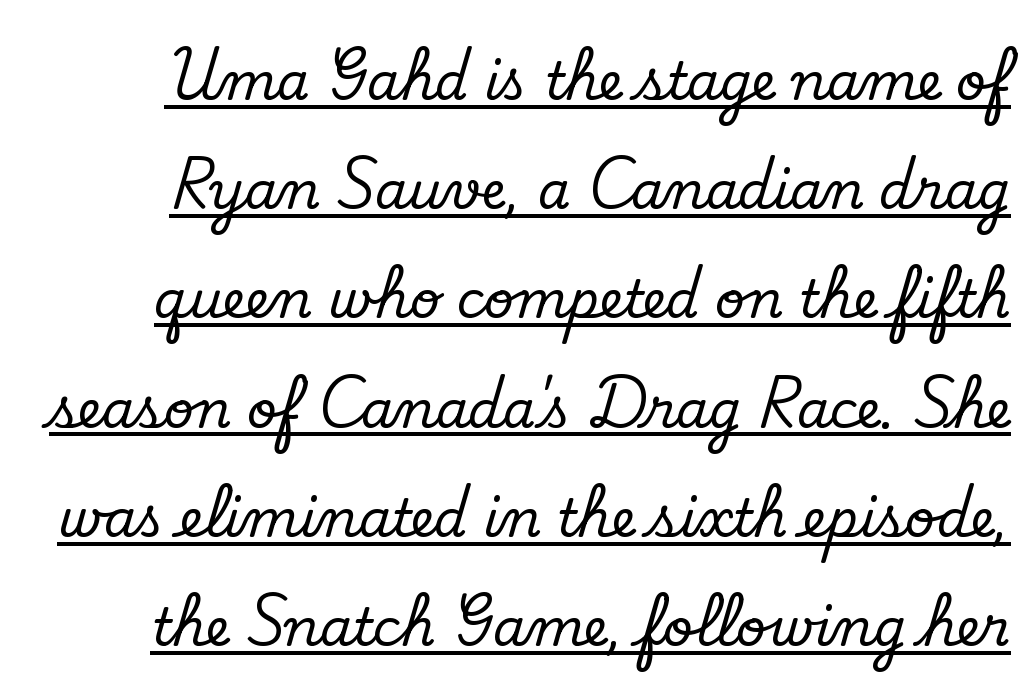
Q: Is the text italic (slanted)? A: Yes.
Q: Is the typeface a serif or a sans-serif typeface? A: Serif.
Q: Is the text underlined? A: Yes.
Q: Is the spacing between letters normal or unusually wide? A: Normal.
Q: Is the spacing between lines tight, normal or loose? A: Loose.
Q: Width (condensed, normal, or wide)? A: Normal.
Q: Stroke contrast? A: Low.
Q: x-height? A: Small.
Q: Monospaced? A: No.
